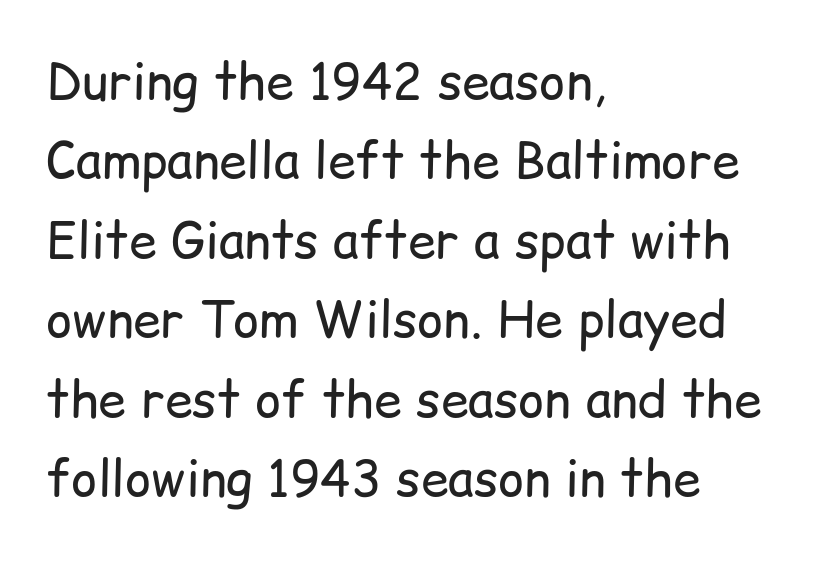
{"serif": "no", "italic": "no", "bold": "no", "weight": "regular", "width": "normal", "stroke_contrast": "low", "x_height": "medium", "monospaced": "no", "underline": "no", "align": "left", "line_spacing": "normal", "line_spacing_ratio": 1.59, "letter_spacing": "normal", "letter_spacing_em": 0.0, "glyph_px": 50}
